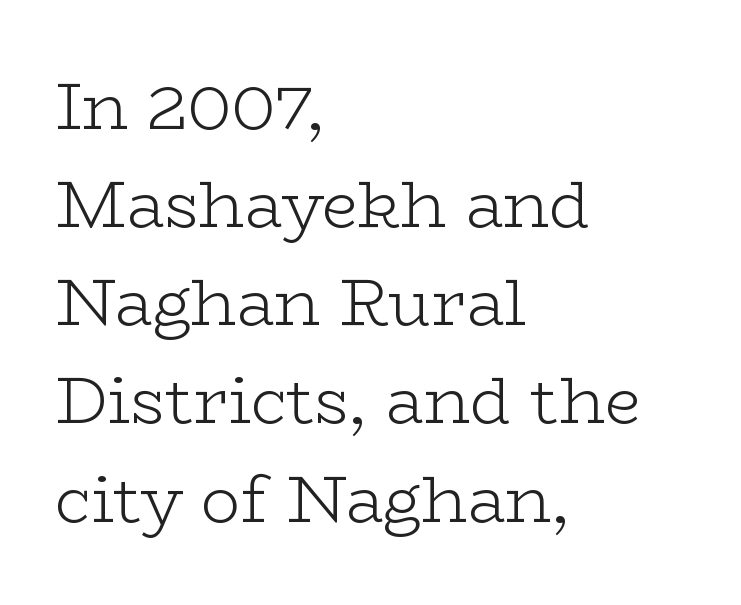
Q: Is the text bold? A: No.
Q: Is the text italic (slanted)? A: No, it is upright.
Q: Is the typeface a serif or a sans-serif typeface? A: Serif.
Q: Is the text underlined? A: No.
Q: How is the paragraph aligned? A: Left-aligned.
Q: Is the spacing between letters normal or unusually wide? A: Normal.
Q: Is the spacing between lines tight, normal or loose? A: Normal.
Q: Width (condensed, normal, or wide)? A: Wide.
Q: Stroke contrast? A: Low.
Q: x-height? A: Medium.
Q: Monospaced? A: No.
